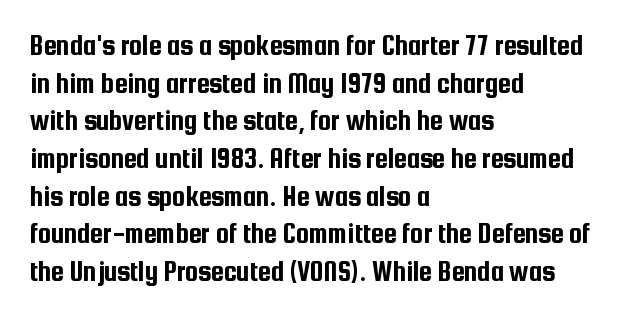
The letters advance in unequal steps, a hallmark of proportional type. The ragged edge is on the right, which tells us the setting is flush left. No extra tracking has been applied to these lines. The face used here is a sans, in the tradition of grotesques and geometrics. Nope, not italic — everything's standing straight.
